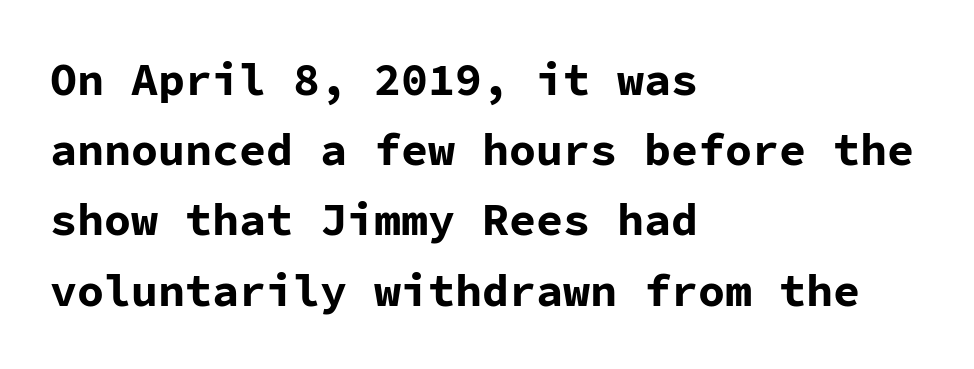
{"serif": "no", "italic": "no", "bold": "yes", "weight": "bold", "width": "normal", "stroke_contrast": "low", "x_height": "medium", "monospaced": "yes", "underline": "no", "align": "left", "line_spacing": "normal", "line_spacing_ratio": 1.56, "letter_spacing": "normal", "letter_spacing_em": 0.0, "glyph_px": 45}
